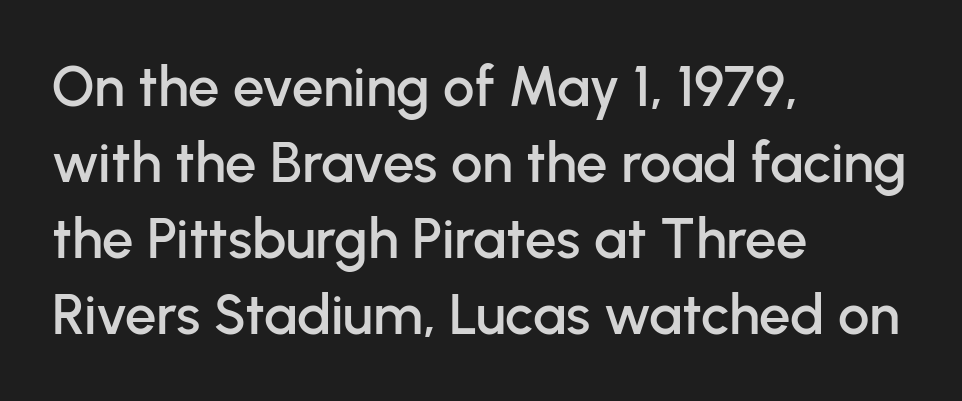
Q: Is the text italic (slanted)? A: No, it is upright.
Q: Is the typeface a serif or a sans-serif typeface? A: Sans-serif.
Q: Is the text underlined? A: No.
Q: How is the paragraph aligned? A: Left-aligned.
Q: Is the spacing between letters normal or unusually wide? A: Normal.
Q: Is the spacing between lines tight, normal or loose? A: Normal.
Q: Width (condensed, normal, or wide)? A: Normal.
Q: Stroke contrast? A: Low.
Q: x-height? A: Medium.
Q: Monospaced? A: No.
